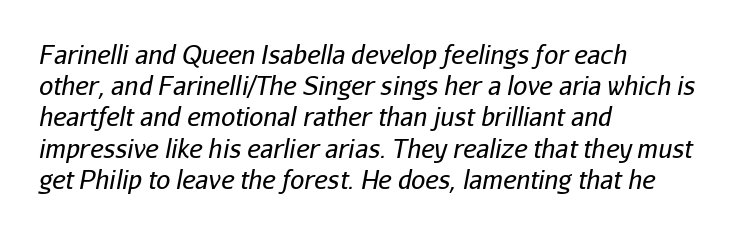
Tracking value appears to be zero — textbook default spacing. Quick note: underline off. The passage shown stacks its lines at a standard gap. The font's italic variant was chosen for this text. The text block is weighted toward the left margin, trailing off unevenly rightward. Each stroke keeps to a modest, everyday thickness or less.
